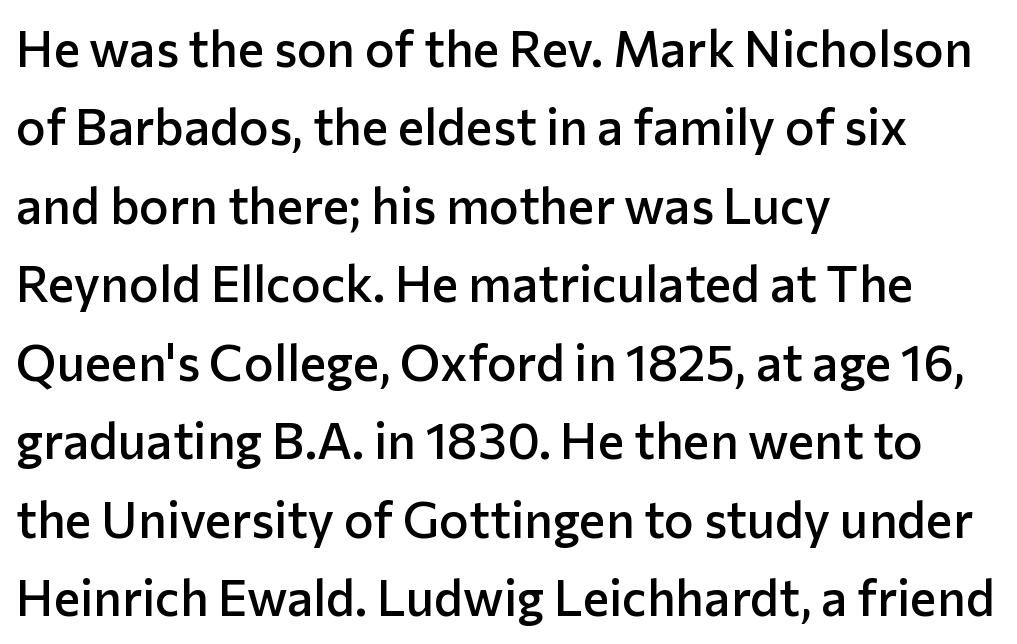
The image shows 50 px semibold sans-serif type, upright; set left-aligned, normal line spacing (1.57x), normal letter spacing, not underlined; low stroke contrast and a medium x-height.
